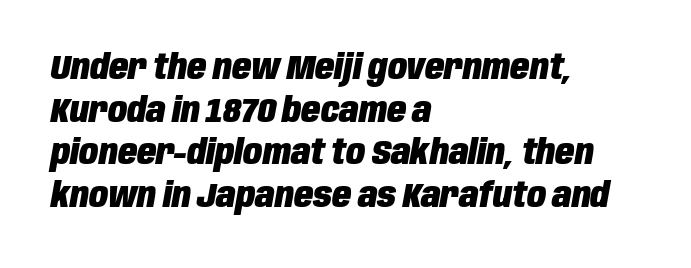
Notice how thick the strokes are: this is what a full bold looks like. Is the letter spacing exaggerated? No — it looks like the ordinary default. The glyphs look as if they've been sheared to an angle. Typeset ragged right — the left edge is the straight one. Proportional: the letters do not fall into vertical columns.
